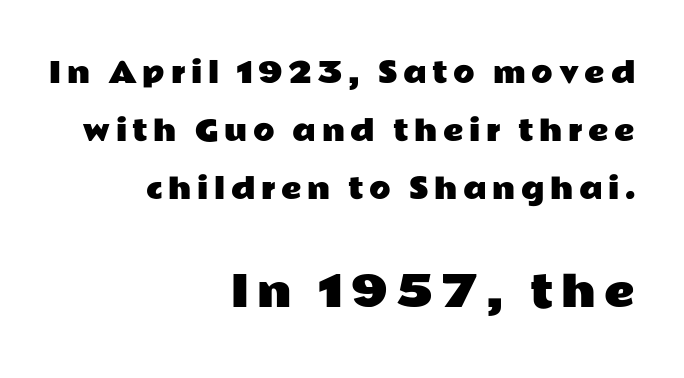
Q: Is the text italic (slanted)? A: No, it is upright.
Q: Is the typeface a serif or a sans-serif typeface? A: Sans-serif.
Q: Is the text underlined? A: No.
Q: How is the paragraph aligned? A: Right-aligned.
Q: Is the spacing between letters normal or unusually wide? A: Unusually wide.
Q: Is the spacing between lines tight, normal or loose? A: Loose.
Q: Which block of text is set in a larger size, the first (top) or the second (bottom)? A: The second (bottom) one.
Q: Width (condensed, normal, or wide)? A: Wide.
Q: Stroke contrast? A: Low.
Q: x-height? A: Medium.
Q: Monospaced? A: No.
